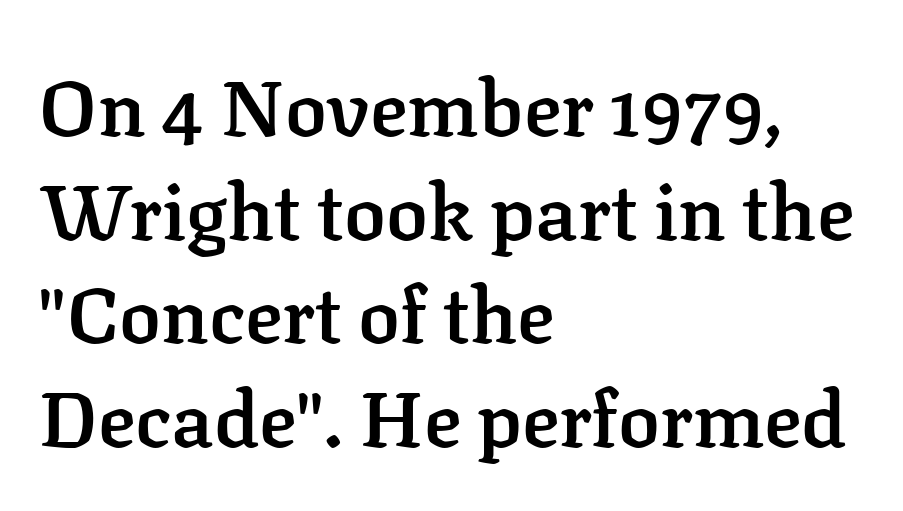
{"serif": "yes", "italic": "no", "bold": "semi", "weight": "semibold", "width": "normal", "stroke_contrast": "low", "x_height": "medium", "monospaced": "no", "underline": "no", "align": "left", "line_spacing": "normal", "line_spacing_ratio": 1.33, "letter_spacing": "normal", "letter_spacing_em": 0.0, "glyph_px": 78}
